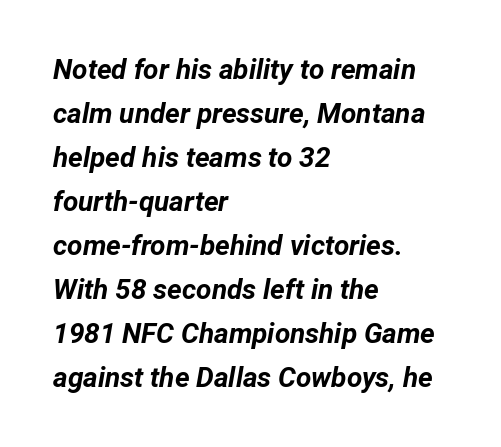
The image shows 28 px bold type, italic (leaning right); set left-aligned, normal line spacing (1.57x), normal letter spacing, not underlined; low stroke contrast and a medium x-height.
